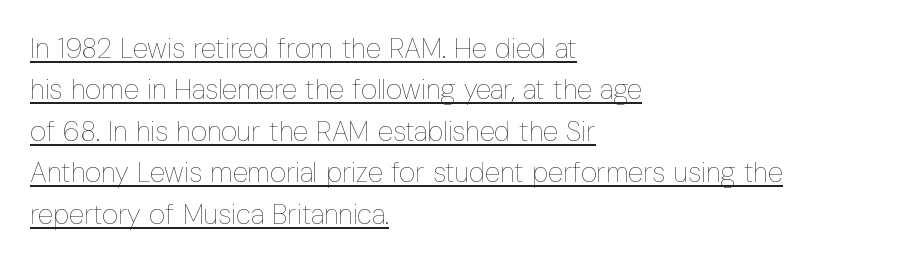
{"italic": "no", "bold": "no", "weight": "thin", "width": "condensed", "stroke_contrast": "low", "x_height": "medium", "monospaced": "no", "underline": "yes", "align": "left", "line_spacing": "normal", "line_spacing_ratio": 1.48, "letter_spacing": "normal", "letter_spacing_em": 0.0, "glyph_px": 28}
